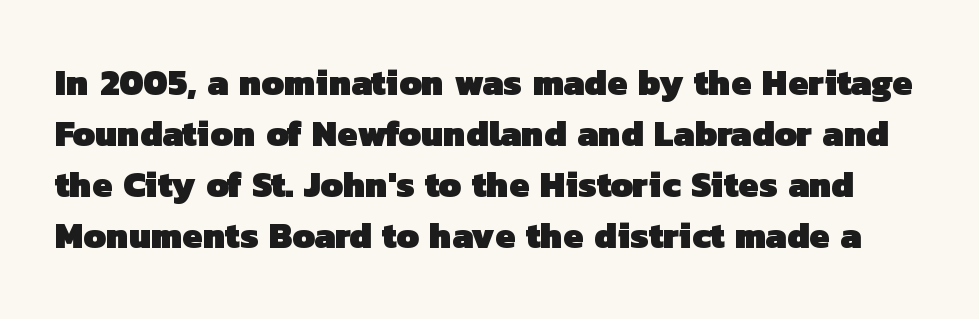
{"serif": "no", "bold": "yes", "weight": "heavy", "width": "normal", "stroke_contrast": "low", "x_height": "medium", "monospaced": "no", "underline": "no", "line_spacing": "normal", "line_spacing_ratio": 1.42, "letter_spacing": "normal", "letter_spacing_em": 0.0, "glyph_px": 36}
